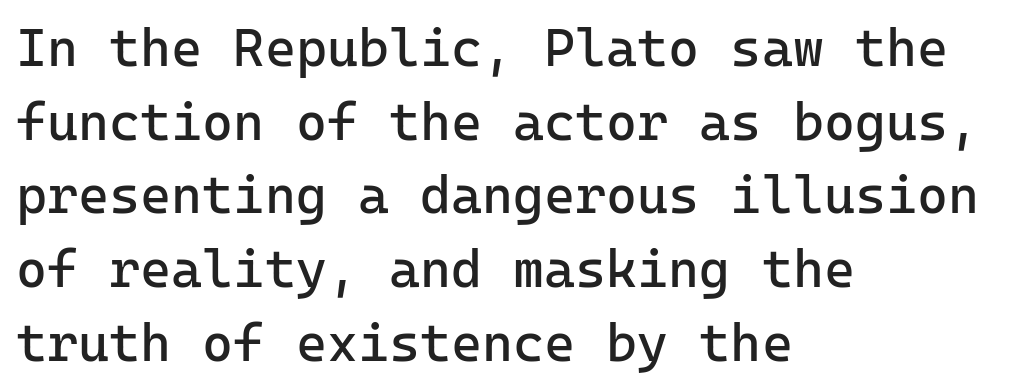
The image shows 53 px regular-weight sans-serif type, upright, monospaced; set left-aligned, normal line spacing (1.39x), normal letter spacing, not underlined; low stroke contrast and a medium x-height.
